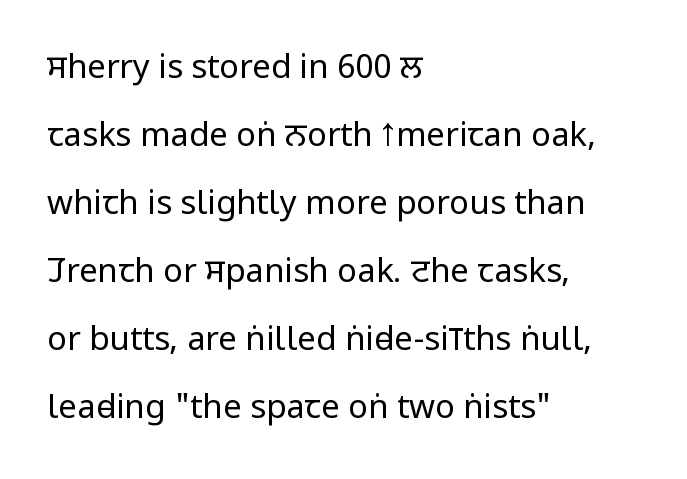
{"serif": "no", "italic": "no", "bold": "no", "weight": "regular", "width": "condensed", "stroke_contrast": "low", "x_height": "large", "monospaced": "no", "underline": "no", "align": "left", "line_spacing": "loose", "line_spacing_ratio": 2.06, "letter_spacing": "normal", "letter_spacing_em": 0.0, "glyph_px": 33}
